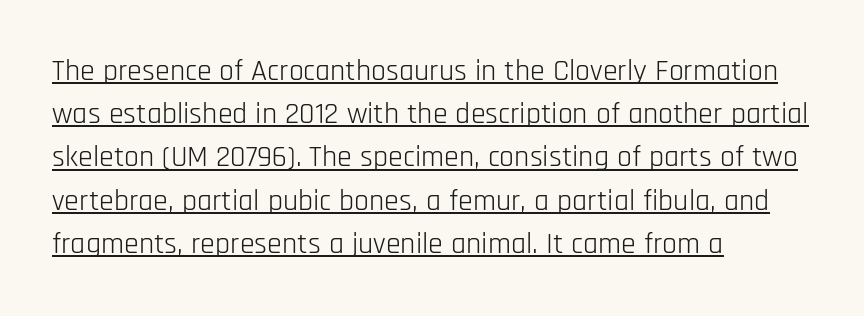
Q: Is the text bold? A: No.
Q: Is the text italic (slanted)? A: No, it is upright.
Q: Is the typeface a serif or a sans-serif typeface? A: Sans-serif.
Q: Is the text underlined? A: Yes.
Q: How is the paragraph aligned? A: Left-aligned.
Q: Is the spacing between letters normal or unusually wide? A: Normal.
Q: Is the spacing between lines tight, normal or loose? A: Normal.
Q: Width (condensed, normal, or wide)? A: Condensed.
Q: Stroke contrast? A: Low.
Q: x-height? A: Large.
Q: Monospaced? A: No.
